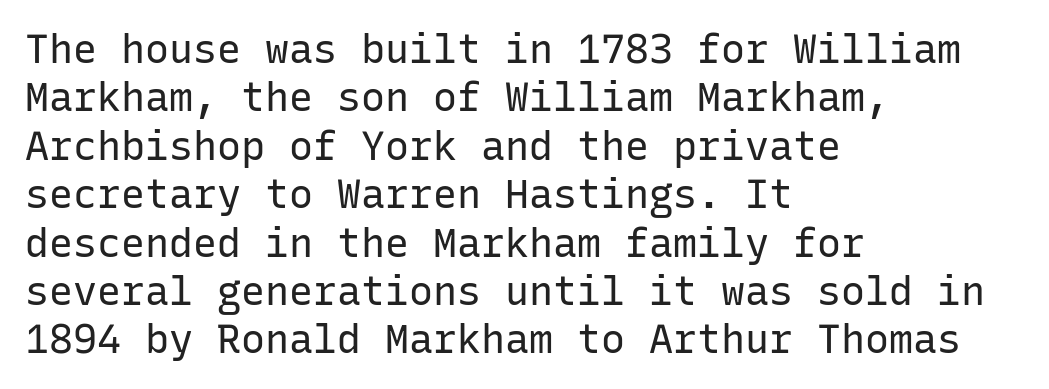
No chunkiness to these letters — they're not bold. Nope, not italic — everything's standing straight. Nobody touched the tracking dial on this one. Font category for this specimen: sans-serif. Check the space under the baseline: it is left empty.
